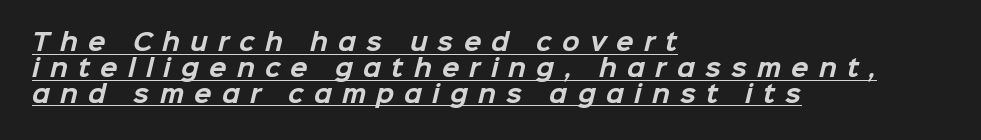
The image shows 23 px bold type; set left-aligned, tight line spacing (1.12x), unusually wide letter spacing (+0.44 em), underlined.
